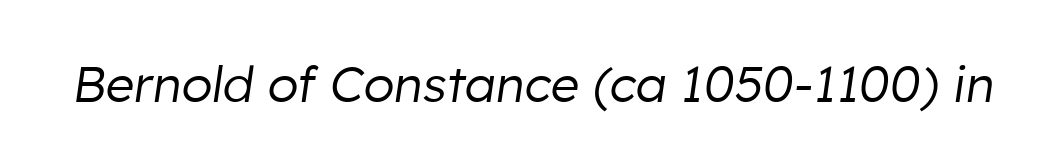
{"italic": "yes", "lean": "right", "slant_degrees": 8, "bold": "no", "weight": "regular", "width": "normal", "stroke_contrast": "low", "x_height": "medium", "monospaced": "no", "underline": "no", "letter_spacing": "normal", "letter_spacing_em": 0.0, "glyph_px": 50}
